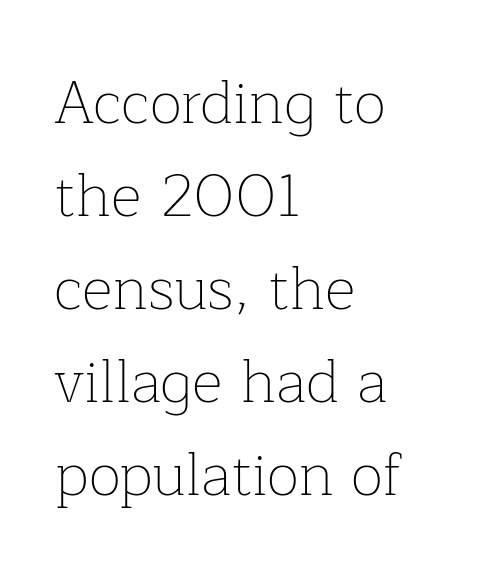
The image shows 60 px thin serif type, upright; set left-aligned, normal line spacing (1.55x), normal letter spacing, not underlined; low stroke contrast and a medium x-height.
